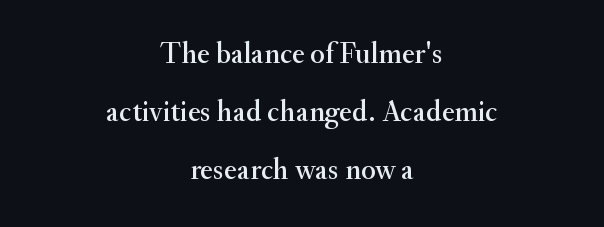
Students, observe: this is what heavily led, spacious text looks like. This rendering features lettering with no underline. The specimen reads as upright at a glance. The rendering uses natural spacing where letterforms have individual widths. Look at the tracking — it's just the regular setting, nothing added. A serif font was chosen for this passage.
